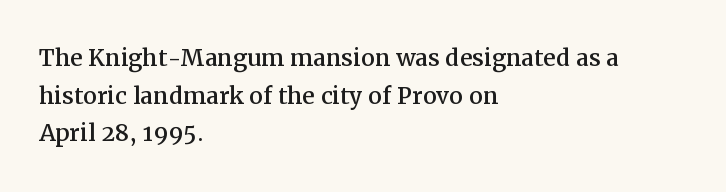
Line starts are locked; line ends wander. Check under the words: just untouched page. Character widths vary here, with narrow letters taking less room than wide ones. Regarding serifs, this sample has them. Posture: straight, roman, zero tilt.
